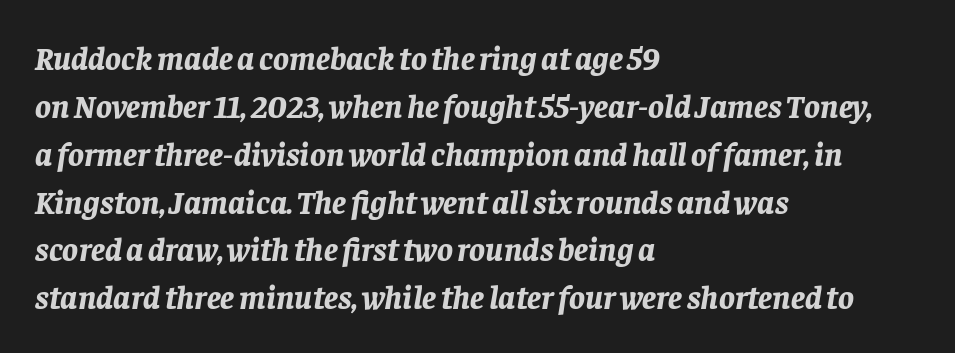
The image shows 33 px bold type, italic (leaning right); set left-aligned, normal line spacing (1.45x), normal letter spacing, not underlined; low stroke contrast and a large x-height.
